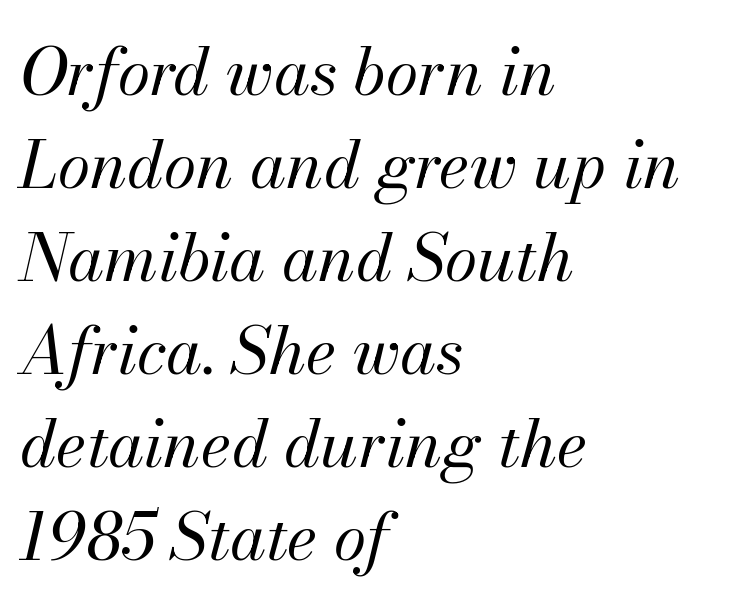
{"italic": "yes", "lean": "right", "slant_degrees": 13, "bold": "no", "weight": "regular", "width": "normal", "stroke_contrast": "medium", "x_height": "small", "monospaced": "no", "underline": "no", "align": "left", "line_spacing": "normal", "line_spacing_ratio": 1.41, "letter_spacing": "normal", "letter_spacing_em": 0.0, "glyph_px": 66}
